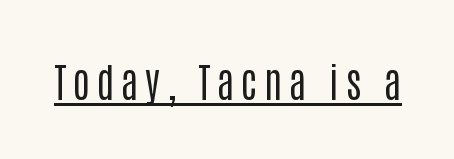
Q: Is the text bold? A: No.
Q: Is the text italic (slanted)? A: No, it is upright.
Q: Is the typeface a serif or a sans-serif typeface? A: Sans-serif.
Q: Is the text underlined? A: Yes.
Q: Width (condensed, normal, or wide)? A: Condensed.
Q: Stroke contrast? A: Low.
Q: x-height? A: Large.
Q: Monospaced? A: No.
